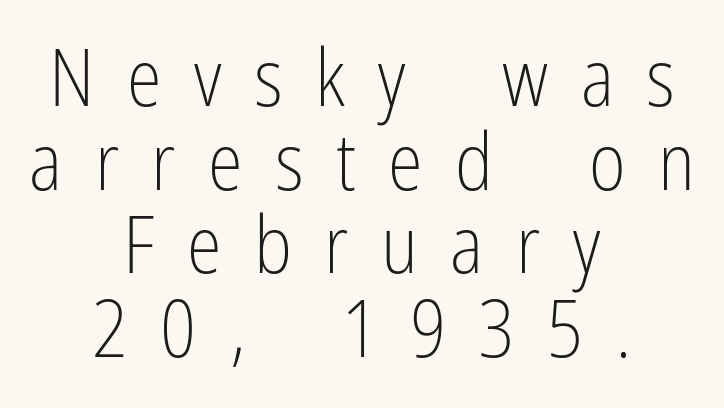
The image shows 79 px light, condensed sans-serif type, upright; set centered, tight line spacing (1.06x), unusually wide letter spacing (+0.41 em), not underlined; low stroke contrast and a medium x-height.
